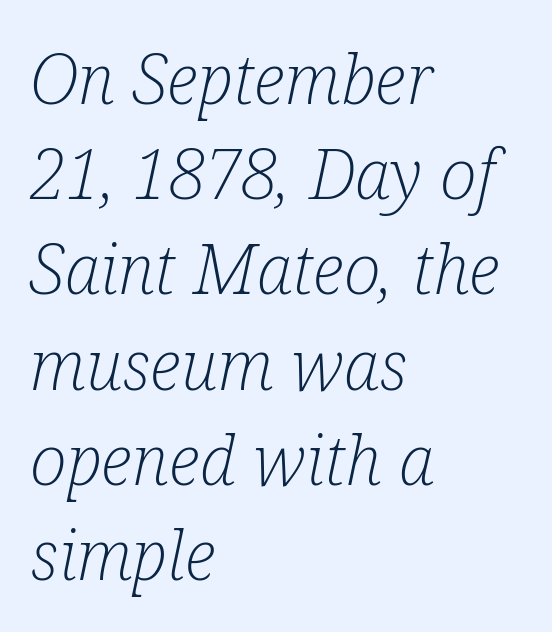
{"serif": "yes", "italic": "yes", "lean": "right", "slant_degrees": 12, "bold": "no", "weight": "light", "width": "condensed", "stroke_contrast": "low", "x_height": "medium", "monospaced": "no", "underline": "no", "align": "left", "line_spacing": "normal", "line_spacing_ratio": 1.38, "letter_spacing": "normal", "letter_spacing_em": 0.0, "glyph_px": 69}
